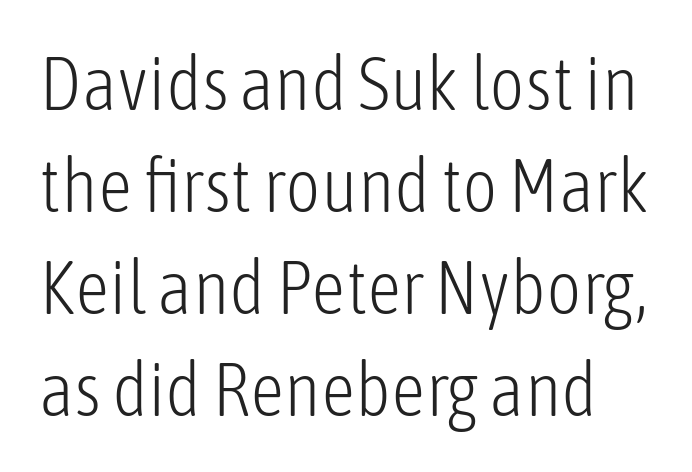
Q: Is the text bold? A: No.
Q: Is the text italic (slanted)? A: No, it is upright.
Q: Is the typeface a serif or a sans-serif typeface? A: Sans-serif.
Q: Is the text underlined? A: No.
Q: Is the spacing between letters normal or unusually wide? A: Normal.
Q: Is the spacing between lines tight, normal or loose? A: Normal.
Q: Width (condensed, normal, or wide)? A: Condensed.
Q: Stroke contrast? A: Low.
Q: x-height? A: Medium.
Q: Monospaced? A: No.
